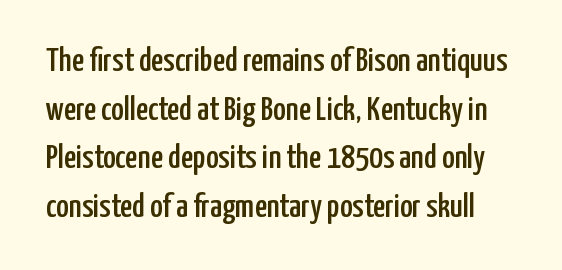
Posture: straight, roman, zero tilt. Character widths vary here, with narrow letters taking less room than wide ones. Lines of text with bare space underneath. Each word holds together tightly as a unit, with standard inter-letter gaps. One glance says typical: line gaps are just what's usual. The passage shown is typeset with a sans-serif family.
